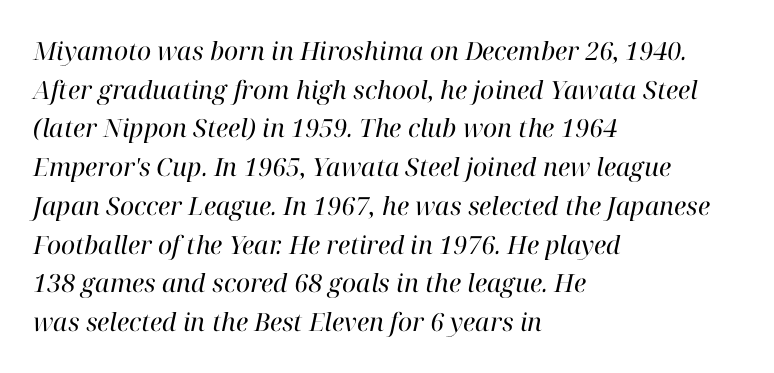
The image shows 25 px text type, italic (leaning right); set left-aligned, normal line spacing (1.55x), normal letter spacing, not underlined.
